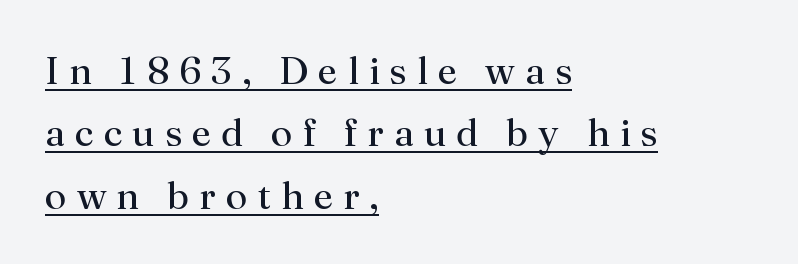
Q: Is the text bold? A: No.
Q: Is the text italic (slanted)? A: No, it is upright.
Q: Is the typeface a serif or a sans-serif typeface? A: Serif.
Q: Is the text underlined? A: Yes.
Q: How is the paragraph aligned? A: Left-aligned.
Q: Is the spacing between letters normal or unusually wide? A: Unusually wide.
Q: Is the spacing between lines tight, normal or loose? A: Normal.
Q: Width (condensed, normal, or wide)? A: Normal.
Q: Stroke contrast? A: Medium.
Q: x-height? A: Small.
Q: Monospaced? A: No.
